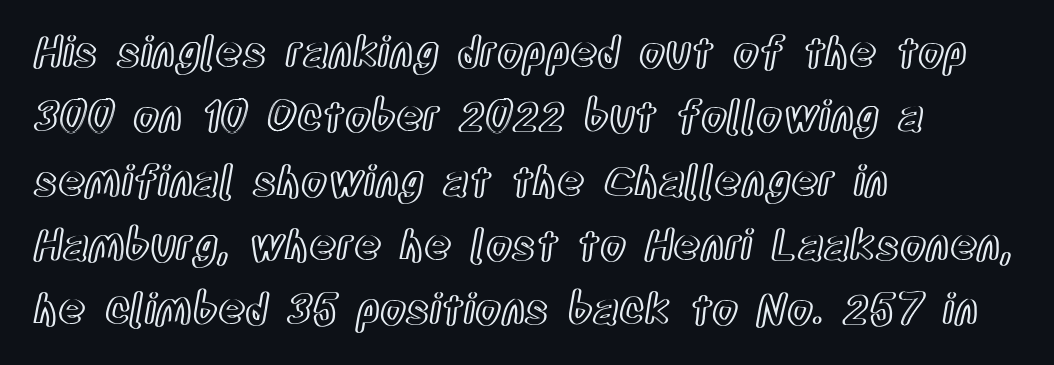
The image shows 42 px condensed type; set left-aligned, normal line spacing (1.53x), normal letter spacing, not underlined; a large x-height.
